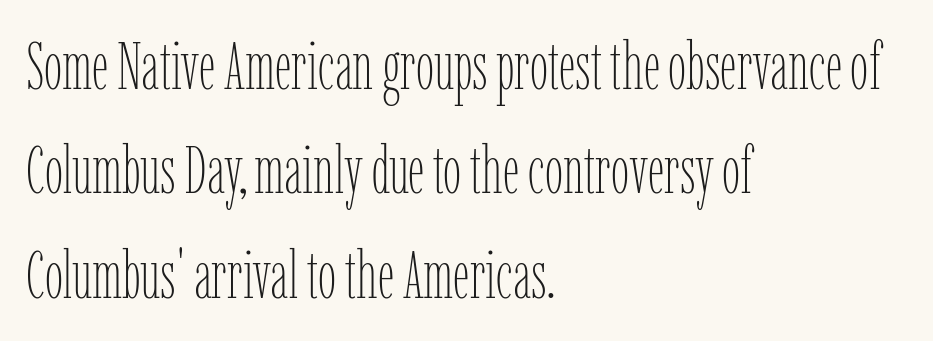
{"italic": "no", "bold": "no", "weight": "thin", "width": "condensed", "stroke_contrast": "low", "x_height": "medium", "monospaced": "no", "underline": "no", "align": "left", "line_spacing": "normal", "line_spacing_ratio": 1.58, "letter_spacing": "normal", "letter_spacing_em": 0.0, "glyph_px": 66}
